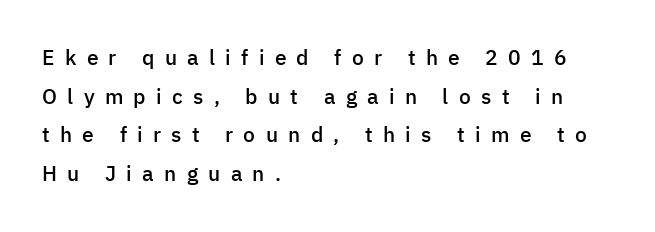
The image shows 21 px text type, upright; set left-aligned, line spacing 1.84x, unusually wide letter spacing (+0.49 em), not underlined.
